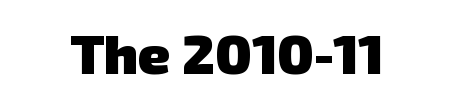
The image shows 55 px heavy sans-serif type; set centered, normal letter spacing, not underlined; low stroke contrast and a medium x-height.
